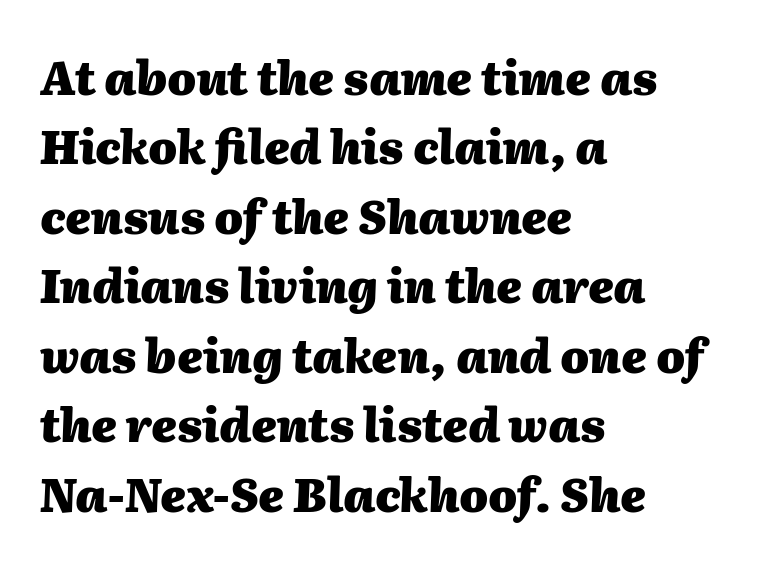
Q: Is the text bold? A: Yes.
Q: Is the text italic (slanted)? A: Yes, it leans right by about 2 degrees.
Q: Is the text underlined? A: No.
Q: How is the paragraph aligned? A: Left-aligned.
Q: Is the spacing between letters normal or unusually wide? A: Normal.
Q: Is the spacing between lines tight, normal or loose? A: Normal.
Q: Width (condensed, normal, or wide)? A: Normal.
Q: Stroke contrast? A: Medium.
Q: x-height? A: Medium.
Q: Monospaced? A: No.
